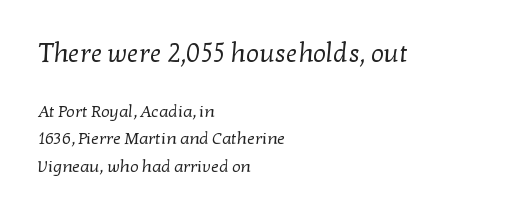
{"bold": "no", "underline": "no", "align": "left", "line_spacing": "normal", "line_spacing_ratio": 1.62, "letter_spacing": "normal", "letter_spacing_em": 0.0, "larger_block": "first", "size_ratio": 1.53, "glyph_px": 26}
